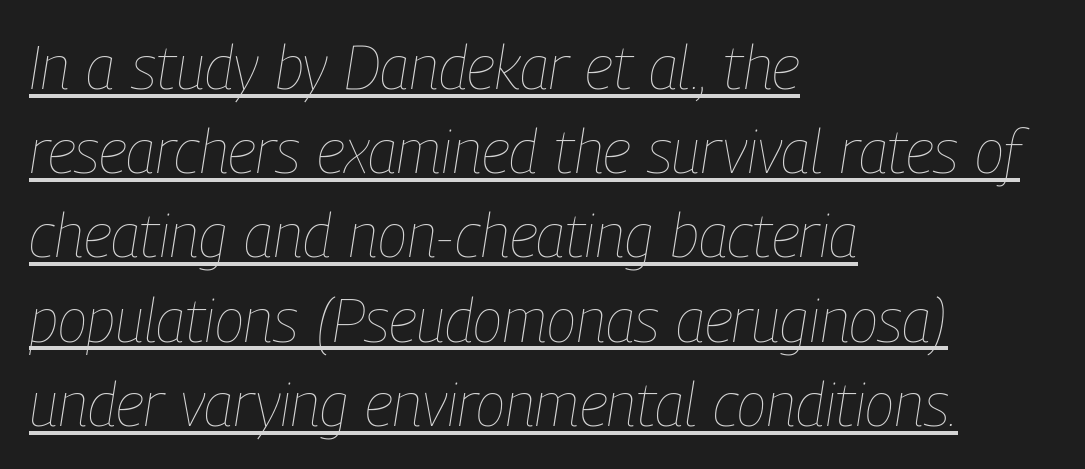
{"italic": "yes", "lean": "right", "slant_degrees": 9, "bold": "no", "weight": "thin", "width": "condensed", "stroke_contrast": "low", "x_height": "medium", "monospaced": "no", "underline": "yes", "align": "left", "line_spacing": "normal", "line_spacing_ratio": 1.38, "letter_spacing": "normal", "letter_spacing_em": 0.0, "glyph_px": 61}
